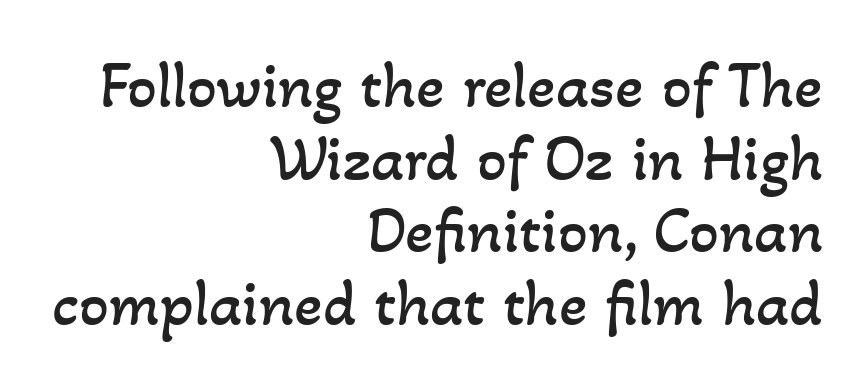
Weight class: somewhere from thin through regular. Descenders are the only things crossing below the line. Visually the block forms a straight wall on the right and a jagged coastline on the left. The gaps between neighbouring characters are ordinary and unremarkable. Varying glyph widths throughout — classic text-font behaviour. The passage shown stacks its lines with hardly any gap.
